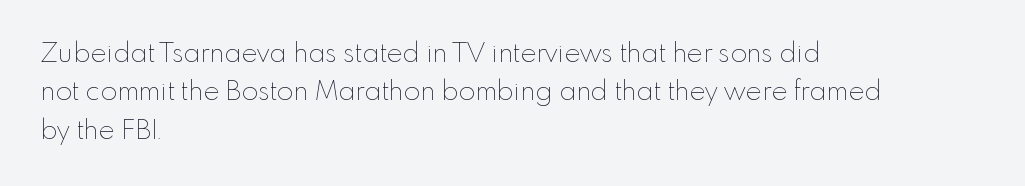
{"italic": "no", "bold": "no", "underline": "no", "align": "left", "line_spacing": "normal", "line_spacing_ratio": 1.42, "letter_spacing": "normal", "letter_spacing_em": 0.0, "glyph_px": 27}
